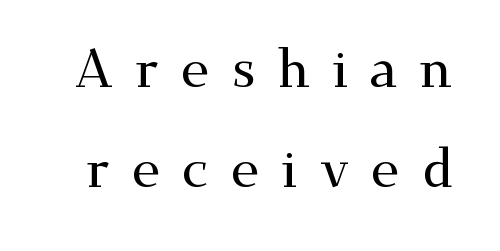
Compared with typical body copy, the letter spacing here is much looser. Quick note: not italic, upright. In terms of letterform style, serifs are clearly present. Note the varied advance widths — an 'i' is clearly narrower than an 'm'. No word sits above an underline.
